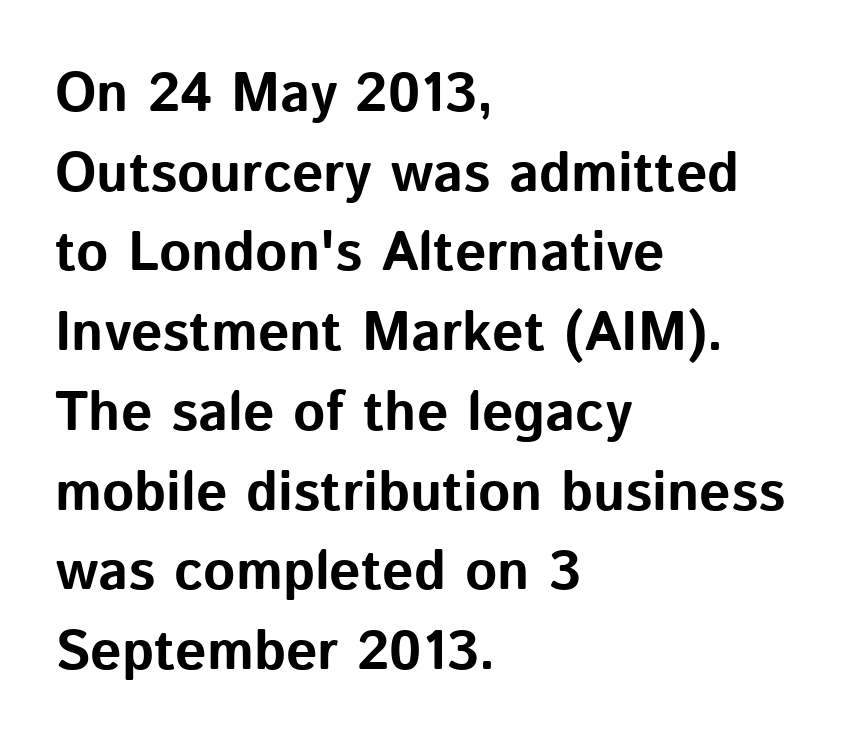
{"serif": "no", "italic": "no", "bold": "yes", "weight": "bold", "width": "normal", "stroke_contrast": "low", "x_height": "medium", "monospaced": "no", "underline": "no", "align": "left", "line_spacing": "normal", "line_spacing_ratio": 1.45, "letter_spacing": "normal", "letter_spacing_em": 0.0, "glyph_px": 55}
